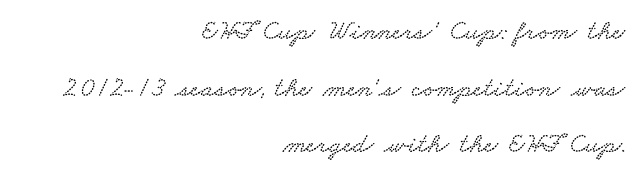
Letterform terminals end in serifs throughout the passage. Where is the straight margin? On the right. Proportional: the letters do not fall into vertical columns. A great deal of white space separates one row of letters from the next. Anything drawn beneath the words? Only blank space.
